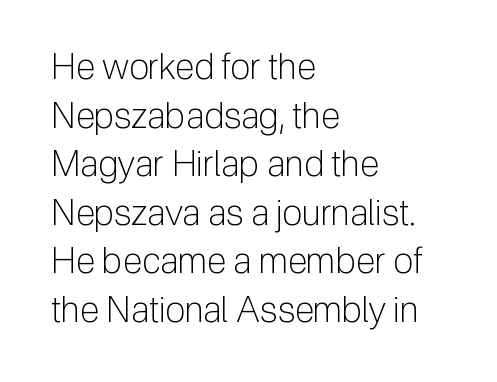
Q: Is the text bold? A: No.
Q: Is the text italic (slanted)? A: No, it is upright.
Q: Is the typeface a serif or a sans-serif typeface? A: Sans-serif.
Q: Is the text underlined? A: No.
Q: How is the paragraph aligned? A: Left-aligned.
Q: Is the spacing between letters normal or unusually wide? A: Normal.
Q: Is the spacing between lines tight, normal or loose? A: Normal.
Q: Width (condensed, normal, or wide)? A: Normal.
Q: Stroke contrast? A: Low.
Q: x-height? A: Medium.
Q: Monospaced? A: No.
